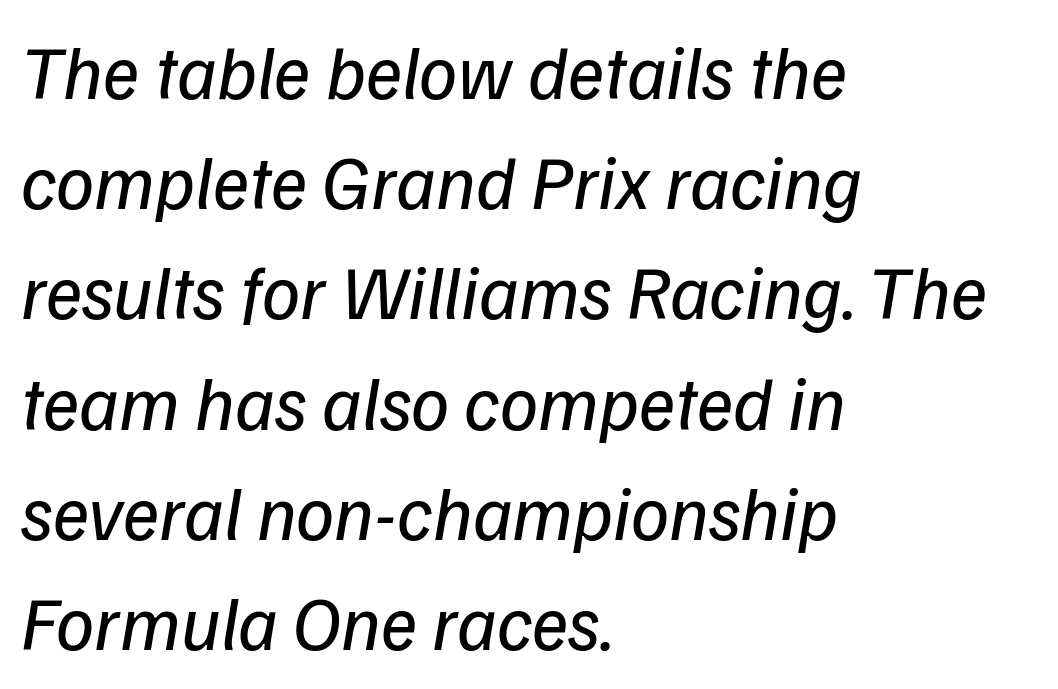
The image shows 76 px regular-weight sans-serif type; set left-aligned, normal line spacing (1.45x), normal letter spacing, not underlined; low stroke contrast and a medium x-height.
